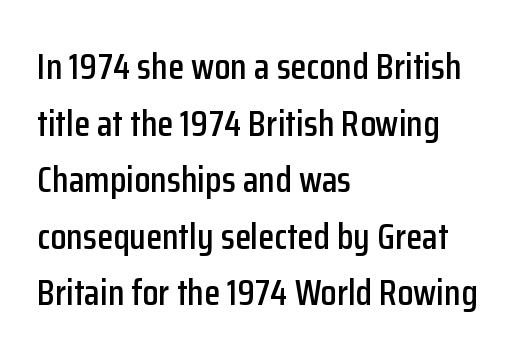
What kind of face is this? One without serifs — a sans. Ascenders rise straight up at ninety degrees. Words appear dense and cohesive because spacing is normal. Each letter keeps its own natural width here, so spacing adapts to shape. This rendering uses left alignment, leaving the right contour irregular.
